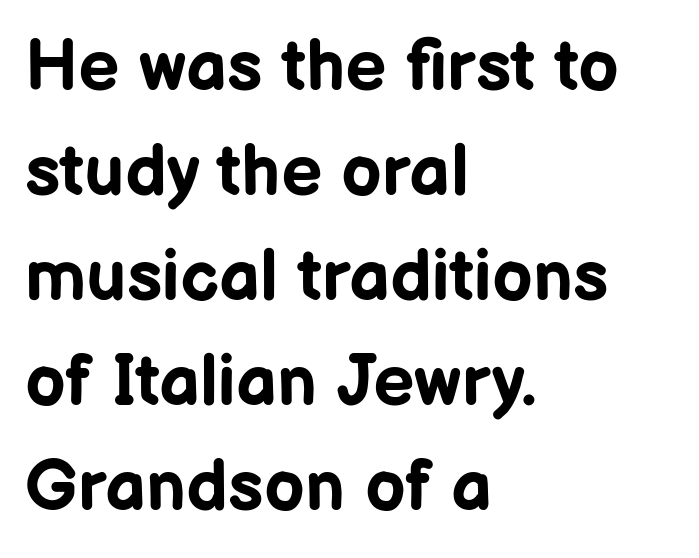
{"serif": "no", "italic": "no", "bold": "yes", "weight": "bold", "width": "normal", "stroke_contrast": "low", "x_height": "medium", "monospaced": "no", "underline": "no", "align": "left", "line_spacing": "normal", "line_spacing_ratio": 1.46, "letter_spacing": "normal", "letter_spacing_em": 0.0, "glyph_px": 72}
